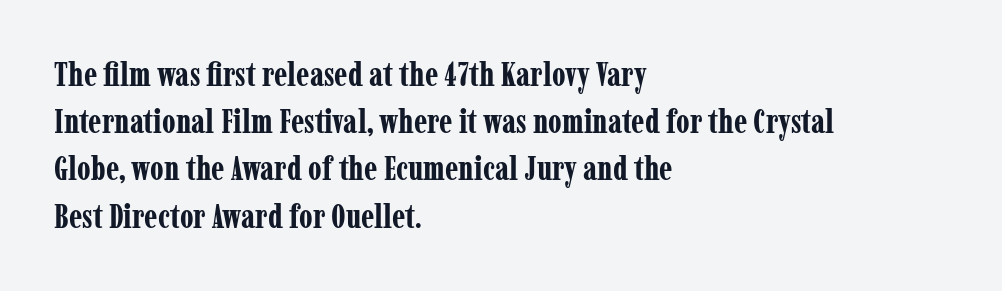
No italicization has been applied; the sample stays upright. Any mark beneath the type? The region is blank. Vertically, the passage feels balanced, rows spaced as you'd expect. Nobody touched the tracking dial on this one. This sample is left-justified, so line endings fall wherever the words run out.
